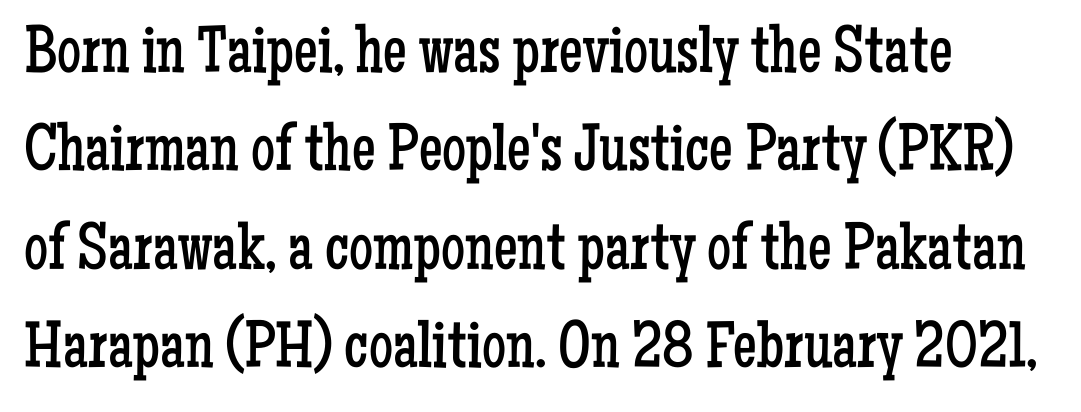
{"serif": "yes", "italic": "no", "bold": "no", "weight": "regular", "width": "condensed", "stroke_contrast": "low", "x_height": "medium", "monospaced": "no", "underline": "no", "align": "left", "line_spacing": "normal", "line_spacing_ratio": 1.47, "letter_spacing": "normal", "letter_spacing_em": 0.0, "glyph_px": 67}
